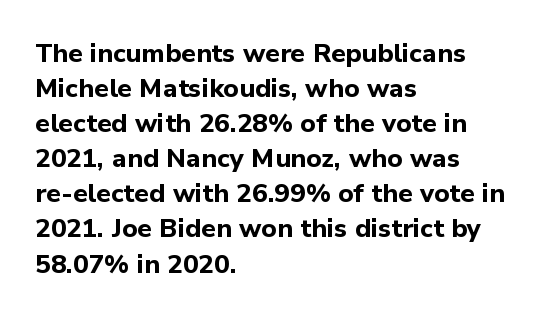
{"italic": "no", "bold": "yes", "underline": "no", "align": "left", "line_spacing": "normal", "line_spacing_ratio": 1.35, "letter_spacing": "normal", "letter_spacing_em": 0.0, "glyph_px": 26}
